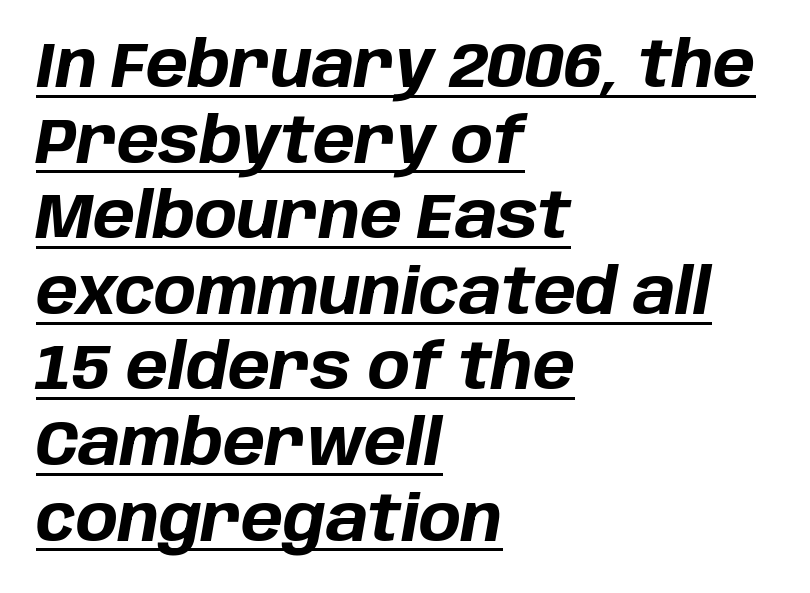
Bold? Absolutely — the strokes are thick and heavy. Observe the lean: these are italic letterforms. The paragraph shown leans on its left margin. Decoration check: the copy is underlined.
